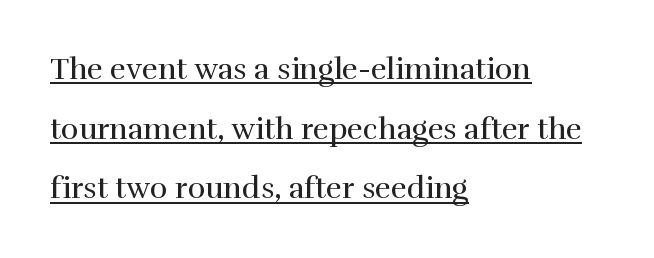
{"serif": "yes", "italic": "no", "bold": "no", "weight": "regular", "width": "normal", "stroke_contrast": "high", "x_height": "medium", "monospaced": "no", "underline": "yes", "align": "left", "line_spacing": "loose", "line_spacing_ratio": 1.99, "letter_spacing": "normal", "letter_spacing_em": 0.0, "glyph_px": 30}
